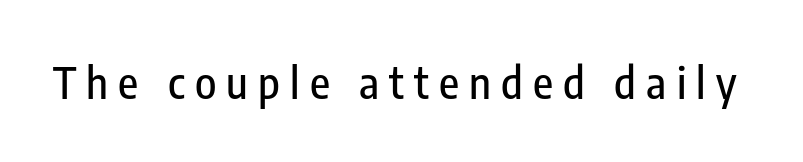
Q: Is the text italic (slanted)? A: No, it is upright.
Q: Is the typeface a serif or a sans-serif typeface? A: Sans-serif.
Q: Is the text underlined? A: No.
Q: Is the spacing between letters normal or unusually wide? A: Unusually wide.
Q: Width (condensed, normal, or wide)? A: Condensed.
Q: Stroke contrast? A: Low.
Q: x-height? A: Medium.
Q: Monospaced? A: No.
